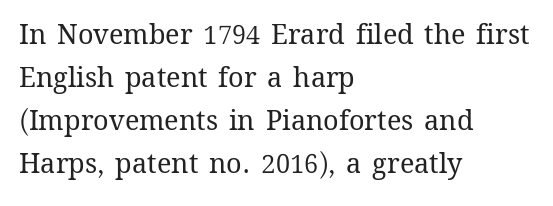
{"italic": "no", "bold": "no", "underline": "no", "align": "left", "line_spacing": "normal", "line_spacing_ratio": 1.59, "letter_spacing": "normal", "letter_spacing_em": 0.0, "glyph_px": 27}
